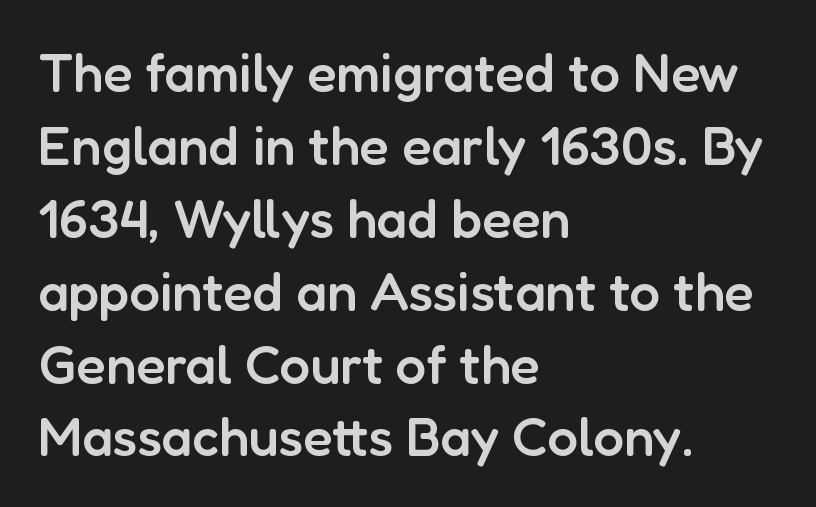
Q: Is the text bold? A: Semi-bold.
Q: Is the text italic (slanted)? A: No, it is upright.
Q: Is the typeface a serif or a sans-serif typeface? A: Sans-serif.
Q: Is the text underlined? A: No.
Q: How is the paragraph aligned? A: Left-aligned.
Q: Is the spacing between letters normal or unusually wide? A: Normal.
Q: Is the spacing between lines tight, normal or loose? A: Normal.
Q: Width (condensed, normal, or wide)? A: Normal.
Q: Stroke contrast? A: Low.
Q: x-height? A: Medium.
Q: Monospaced? A: No.
